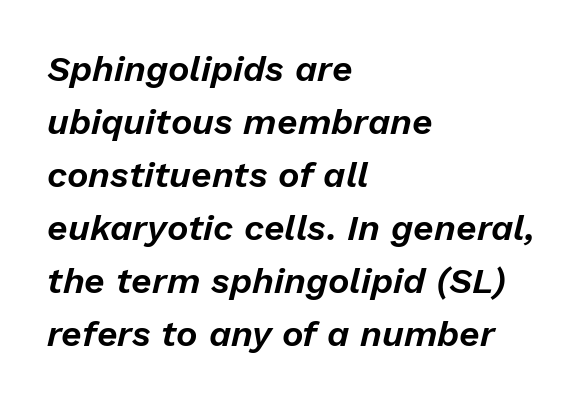
{"italic": "yes", "lean": "right", "slant_degrees": 13, "width": "normal", "stroke_contrast": "low", "x_height": "medium", "monospaced": "no", "underline": "no", "align": "left", "line_spacing": "normal", "line_spacing_ratio": 1.47, "letter_spacing": "normal", "letter_spacing_em": 0.0, "glyph_px": 36}
